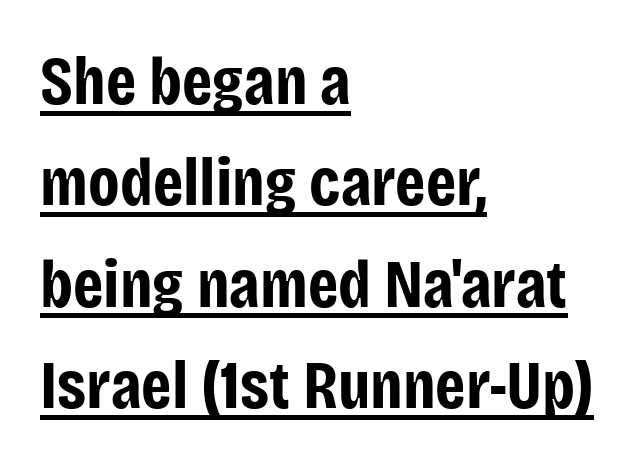
{"serif": "no", "italic": "no", "bold": "yes", "weight": "bold", "width": "condensed", "stroke_contrast": "low", "x_height": "large", "monospaced": "no", "underline": "yes", "align": "left", "line_spacing": "normal", "line_spacing_ratio": 1.49, "letter_spacing": "normal", "letter_spacing_em": 0.0, "glyph_px": 68}
